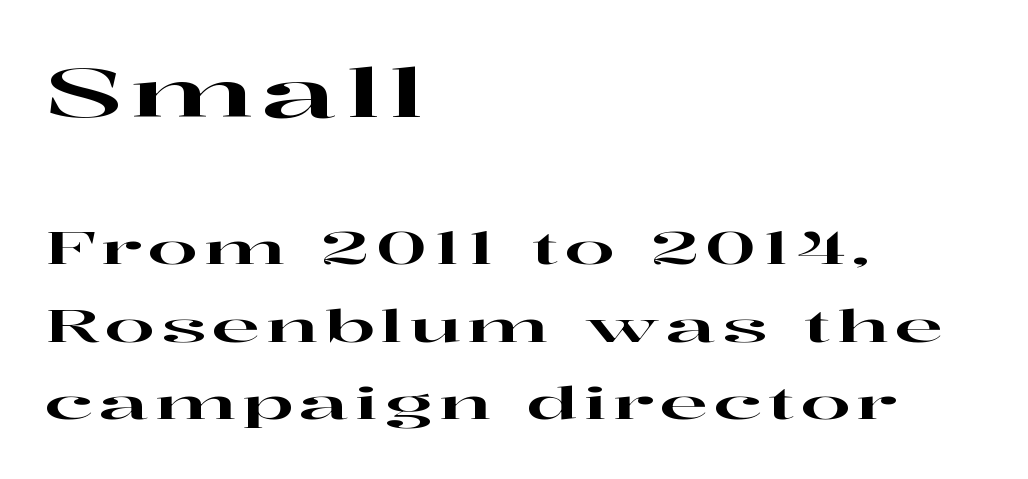
{"serif": "yes", "italic": "no", "width": "wide", "stroke_contrast": "high", "x_height": "medium", "monospaced": "no", "underline": "no", "align": "left", "line_spacing_ratio": 1.72, "larger_block": "first", "size_ratio": 1.51, "glyph_px": 68}
